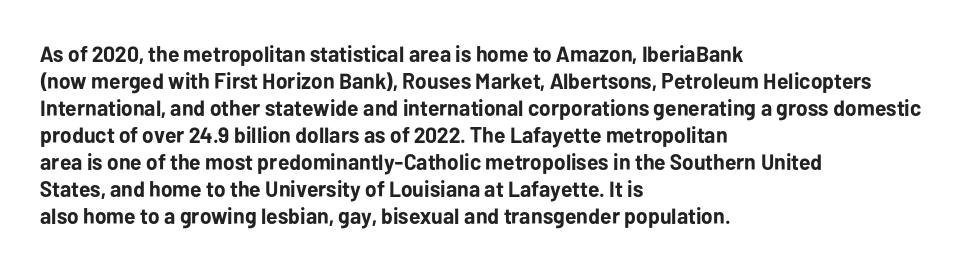
{"italic": "no", "bold": "yes", "underline": "no", "align": "left", "line_spacing_ratio": 1.23, "letter_spacing": "normal", "letter_spacing_em": 0.0, "glyph_px": 22}
